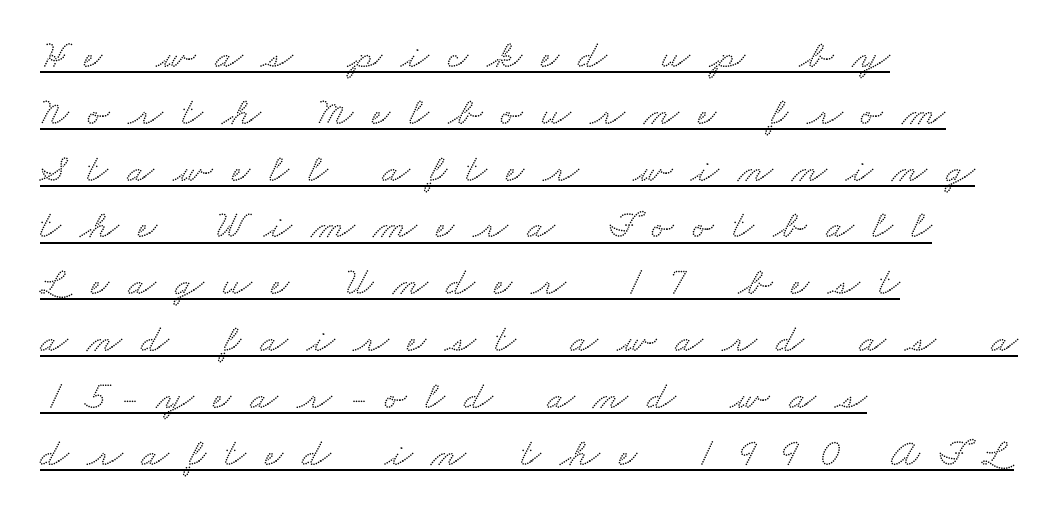
Look at the tracking — it's clearly loosened, letters drifting apart. Each new line begins a customary step beneath the previous one. Type style note: has serifs. The words here are underlined. If you drew a ruler down the left edge, every line would touch it. These lines are rendered in a variable-pitch font.
